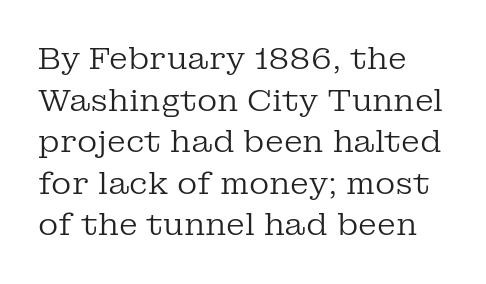
Glance below the letters and you will spot only blank space. The lines in this sample share a left origin and differ only in where they stop. Do the characters align in a grid? No, the font is proportional. These lines were composed using upright roman letters.
